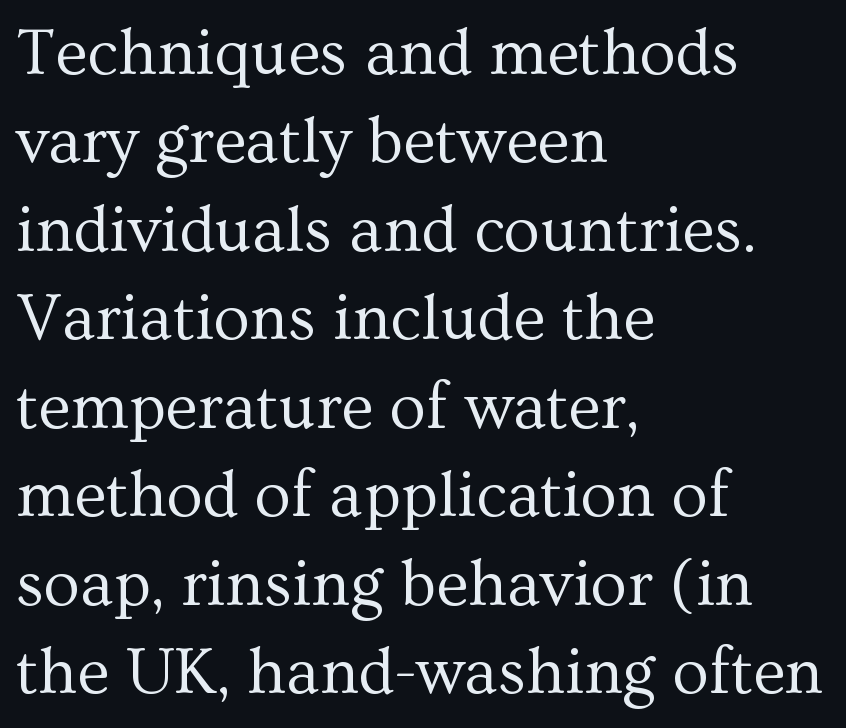
No extra tracking has been applied to these lines. Think of a printed novel: that variable character pitch is what you see here. These lines are composed in type with serifs. This sample uses an upright cut, with every glyph sitting square on the baseline.
